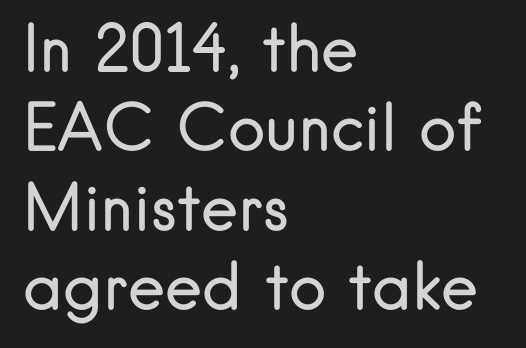
The image shows 63 px regular-weight sans-serif type, upright; set left-aligned, normal line spacing (1.26x), normal letter spacing, not underlined; low stroke contrast and a small x-height.
